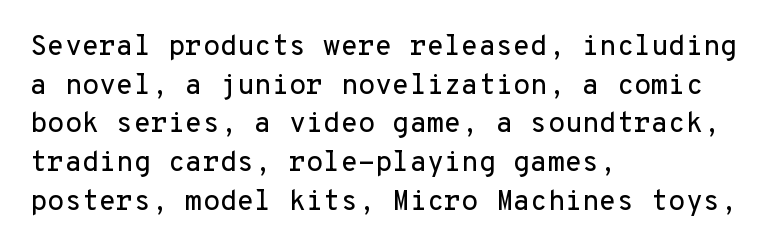
Q: Is the text italic (slanted)? A: No, it is upright.
Q: Is the typeface a serif or a sans-serif typeface? A: Sans-serif.
Q: Is the text underlined? A: No.
Q: How is the paragraph aligned? A: Left-aligned.
Q: Is the spacing between letters normal or unusually wide? A: Normal.
Q: Is the spacing between lines tight, normal or loose? A: Normal.
Q: Width (condensed, normal, or wide)? A: Normal.
Q: Stroke contrast? A: Low.
Q: x-height? A: Medium.
Q: Monospaced? A: Yes.
